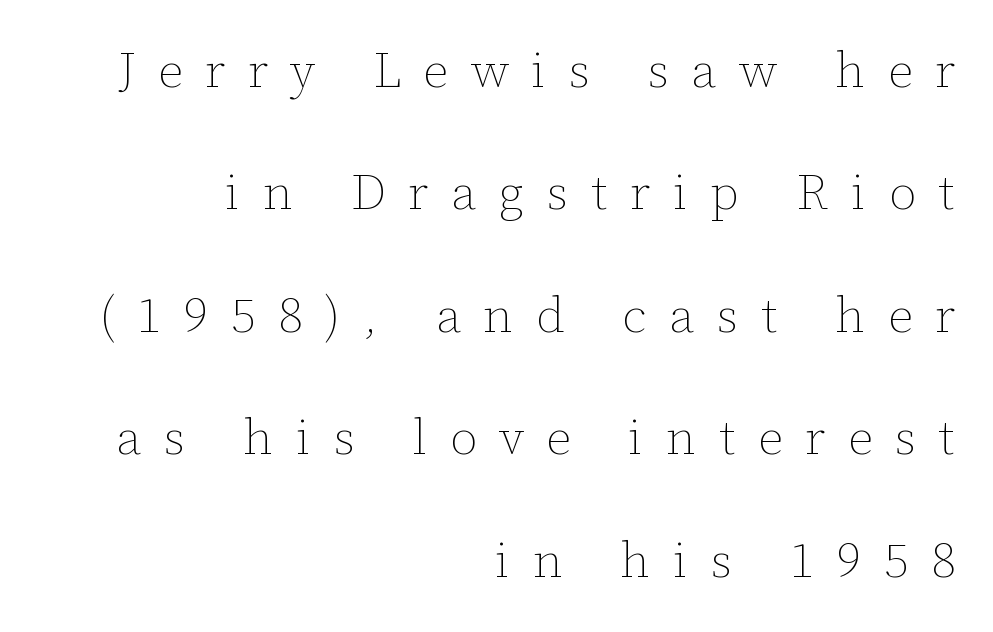
Q: Is the text bold? A: No.
Q: Is the text italic (slanted)? A: No, it is upright.
Q: Is the text underlined? A: No.
Q: How is the paragraph aligned? A: Right-aligned.
Q: Is the spacing between letters normal or unusually wide? A: Unusually wide.
Q: Is the spacing between lines tight, normal or loose? A: Loose.
Q: Width (condensed, normal, or wide)? A: Normal.
Q: Stroke contrast? A: Low.
Q: x-height? A: Medium.
Q: Monospaced? A: No.
